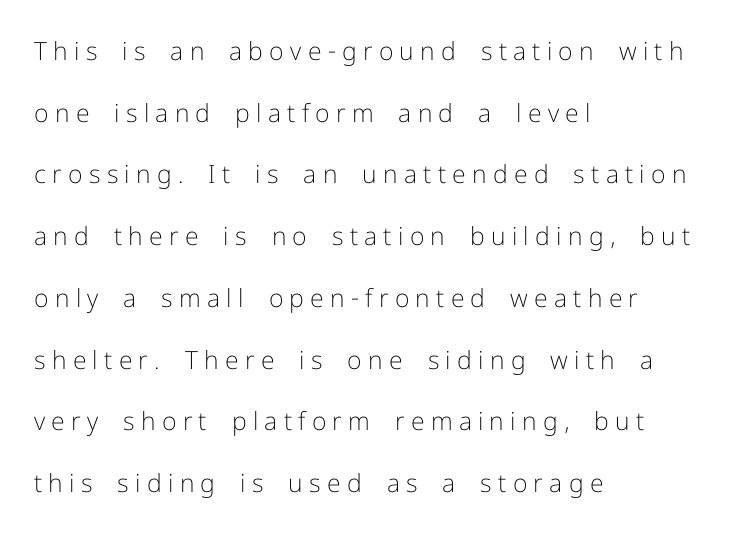
Students, observe: this is what heavily led, spacious text looks like. Teacher's note: observe the even left margin — that is flush-left alignment. Weight: regular or lighter. Is the letter spacing exaggerated? Yes — the characters are pushed far apart.
